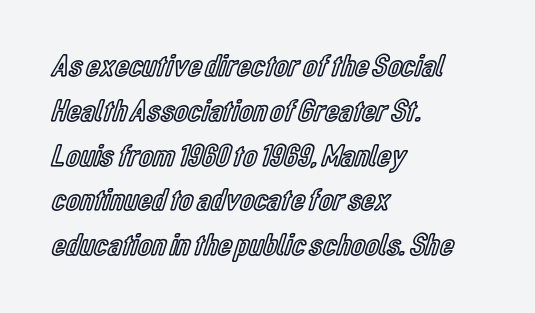
Each new line begins a customary step beneath the previous one. Notice how the passage keeps a crisp vertical edge on the left only. Only glyphs here, with clear space below each row. The line texture is even and compact thanks to regular tracking.
